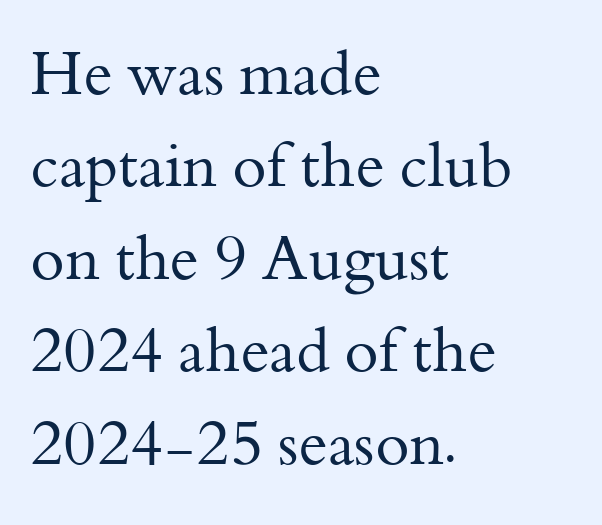
Examine the stroke ends and you'll spot serifs. Rendered with straight, roman letterforms. Words float on clear page, feet unadorned. The font sits on the lighter half of the weight spectrum, regular included.
